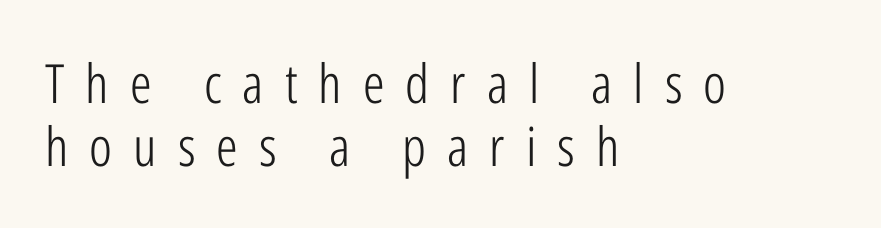
The line texture is sparse and dotted thanks to wide tracking. A quiet, ordinary-to-light weight characterises the typeface. Decoration check: the copy has no underline. A typesetter would label this face a sans.
